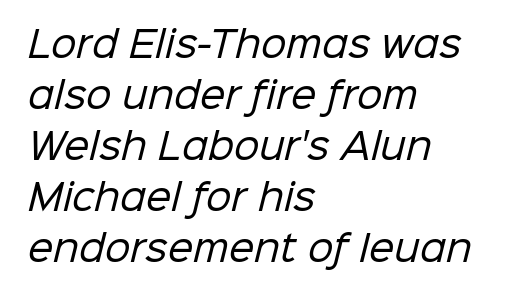
Leftover space on each line is placed entirely after the last word. The font family rendered here belongs to the sans-serif group. Regular leading. The gap between lines stays unmarked. The letterforms sit at book weight or below. Nobody touched the tracking dial on this one.
